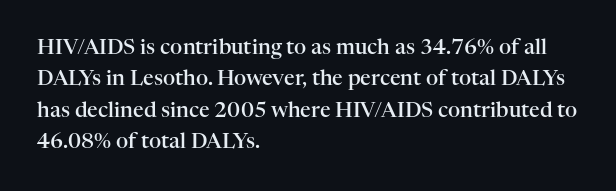
Q: Is the text bold? A: Semi-bold.
Q: Is the text italic (slanted)? A: No, it is upright.
Q: Is the text underlined? A: No.
Q: How is the paragraph aligned? A: Left-aligned.
Q: Is the spacing between letters normal or unusually wide? A: Normal.
Q: Is the spacing between lines tight, normal or loose? A: Normal.
